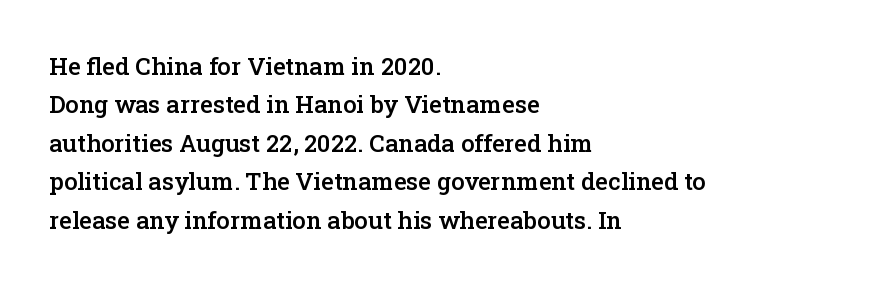
{"italic": "no", "bold": "semi", "underline": "no", "align": "left", "line_spacing": "normal", "line_spacing_ratio": 1.6, "letter_spacing": "normal", "letter_spacing_em": 0.0, "glyph_px": 24}
